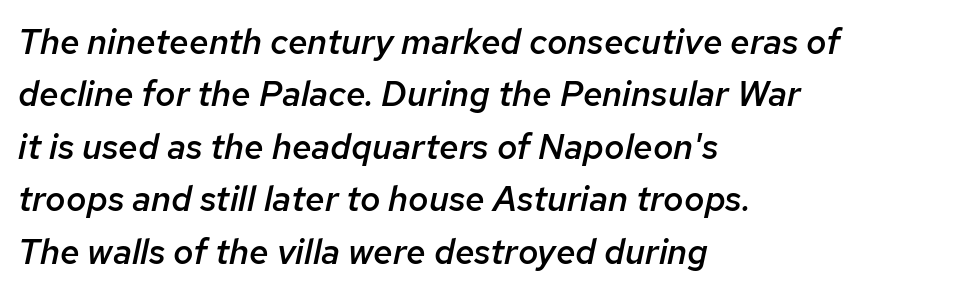
The image shows 35 px semibold type, italic (leaning right); set left-aligned, normal line spacing (1.5x), normal letter spacing, not underlined; low stroke contrast and a medium x-height.
